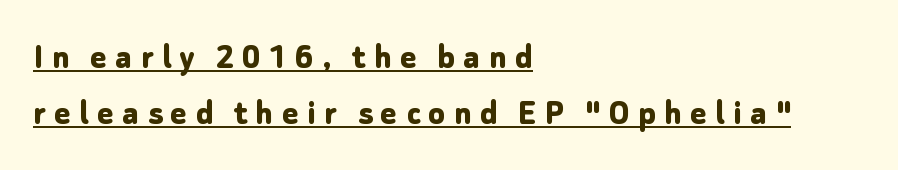
Set as a true bold cut, around the 700 mark. Each new line begins a customary step beneath the previous one. The words here are underlined. One-word summary of the alignment: left.
